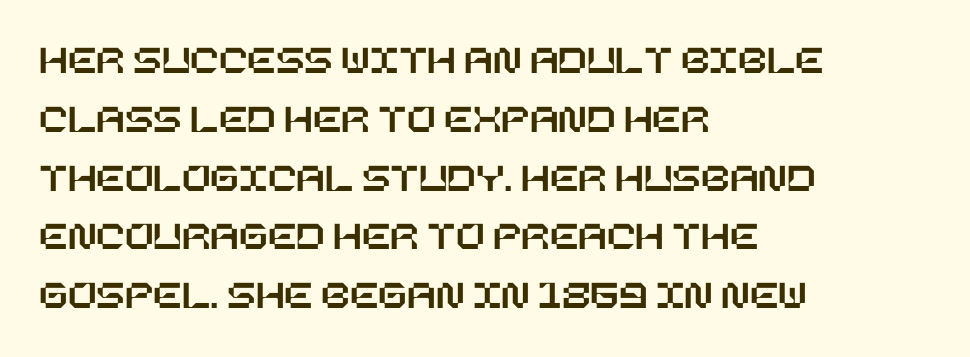
Q: Is the text italic (slanted)? A: No, it is upright.
Q: Is the text underlined? A: No.
Q: How is the paragraph aligned? A: Left-aligned.
Q: Is the spacing between letters normal or unusually wide? A: Normal.
Q: Is the spacing between lines tight, normal or loose? A: Normal.
Q: Width (condensed, normal, or wide)? A: Normal.
Q: Stroke contrast? A: Low.
Q: x-height? A: Large.
